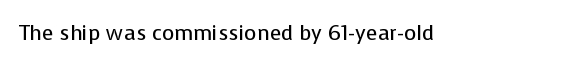
Q: Is the text bold? A: No.
Q: Is the text italic (slanted)? A: No, it is upright.
Q: Is the text underlined? A: No.
Q: Is the spacing between letters normal or unusually wide? A: Normal.
